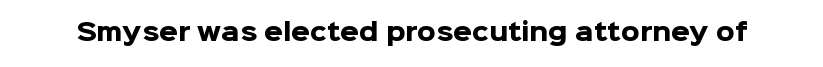
{"italic": "no", "bold": "yes", "underline": "no", "letter_spacing": "normal", "letter_spacing_em": 0.0, "glyph_px": 24}
